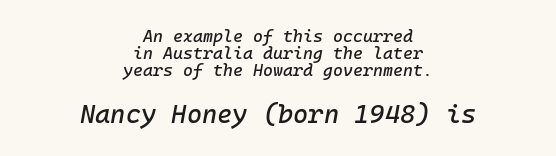
A student would call this center alignment; a typographer would say set centered. Each new line begins almost immediately beneath the previous one. Does extra space separate the letters? No, they use regular spacing. The rendering applies a slant to the glyphs.
